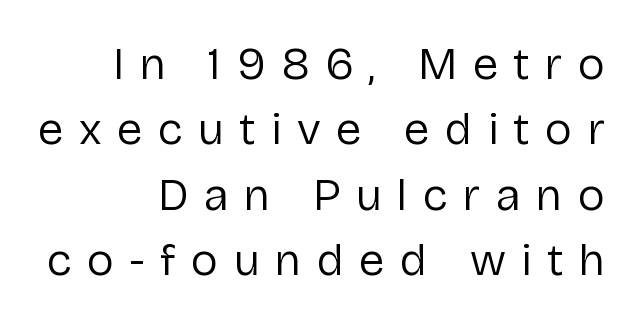
{"serif": "no", "italic": "no", "bold": "no", "weight": "regular", "width": "normal", "stroke_contrast": "low", "x_height": "medium", "monospaced": "no", "underline": "no", "align": "right", "line_spacing": "normal", "line_spacing_ratio": 1.42, "letter_spacing": "wide", "letter_spacing_em": 0.34, "glyph_px": 46}
